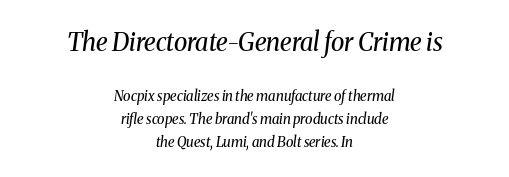
Q: Is the text bold? A: No.
Q: Is the text italic (slanted)? A: Yes, it leans right by about 8 degrees.
Q: Is the text underlined? A: No.
Q: How is the paragraph aligned? A: Centered.
Q: Is the spacing between letters normal or unusually wide? A: Normal.
Q: Is the spacing between lines tight, normal or loose? A: Normal.
Q: Which block of text is set in a larger size, the first (top) or the second (bottom)? A: The first (top) one.
